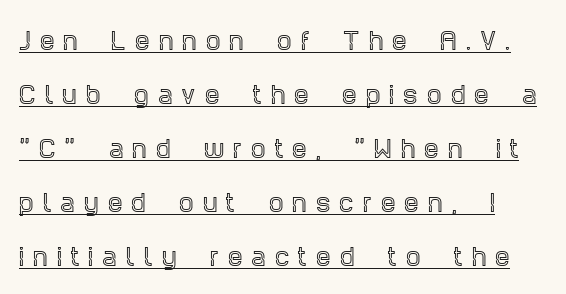
Q: Is the text italic (slanted)? A: No, it is upright.
Q: Is the text underlined? A: Yes.
Q: Is the spacing between letters normal or unusually wide? A: Unusually wide.
Q: Is the spacing between lines tight, normal or loose? A: Loose.
